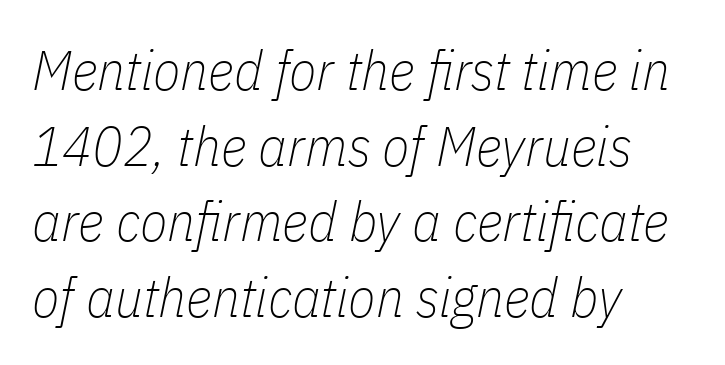
Q: Is the text bold? A: No.
Q: Is the text italic (slanted)? A: Yes, it leans right by about 11 degrees.
Q: Is the text underlined? A: No.
Q: How is the paragraph aligned? A: Left-aligned.
Q: Is the spacing between letters normal or unusually wide? A: Normal.
Q: Is the spacing between lines tight, normal or loose? A: Normal.
Q: Width (condensed, normal, or wide)? A: Condensed.
Q: Stroke contrast? A: Low.
Q: x-height? A: Medium.
Q: Monospaced? A: No.
